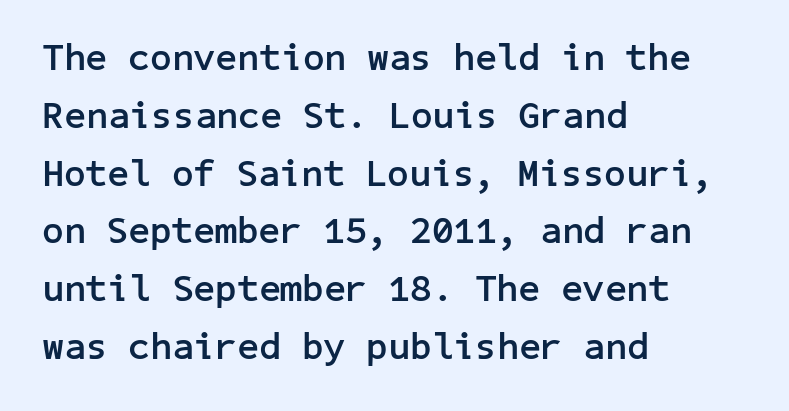
The image shows 38 px semibold sans-serif type, upright; set left-aligned, normal line spacing (1.52x), normal letter spacing, not underlined; low stroke contrast and a medium x-height.
